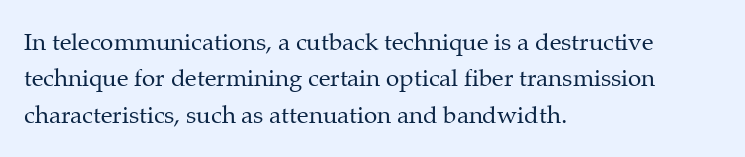
The foot of each line stays bare and open. These lines stack with their left ends in a neat column. Italic: no, the glyphs are upright roman. These lines sit exactly where default settings would place them.
